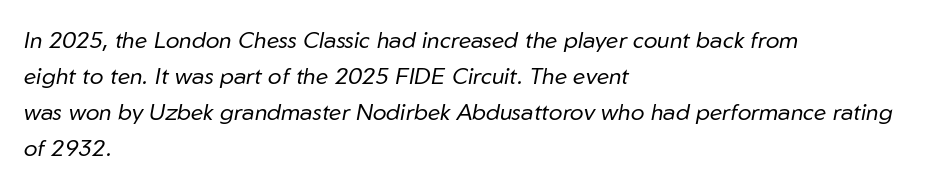
Q: Is the text bold? A: No.
Q: Is the text italic (slanted)? A: Yes, it leans right by about 10 degrees.
Q: Is the text underlined? A: No.
Q: How is the paragraph aligned? A: Left-aligned.
Q: Is the spacing between letters normal or unusually wide? A: Normal.
Q: Is the spacing between lines tight, normal or loose? A: Normal.
